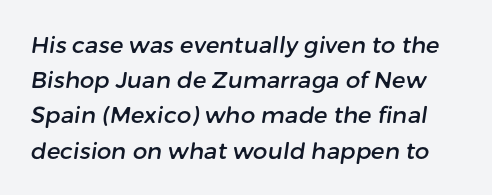
The image shows 23 px text type; set normal line spacing (1.53x), normal letter spacing, not underlined.
